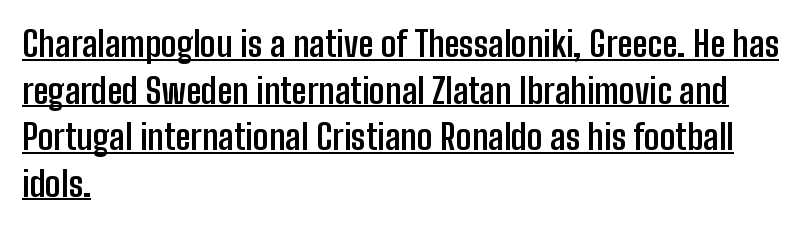
The image shows 35 px semibold, condensed sans-serif type, upright; set left-aligned, normal line spacing (1.33x), normal letter spacing, underlined; low stroke contrast and a medium x-height.
